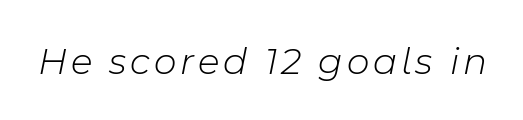
{"italic": "yes", "lean": "right", "slant_degrees": 11, "bold": "no", "weight": "light", "width": "normal", "stroke_contrast": "low", "x_height": "medium", "monospaced": "no", "underline": "no", "glyph_px": 39}
